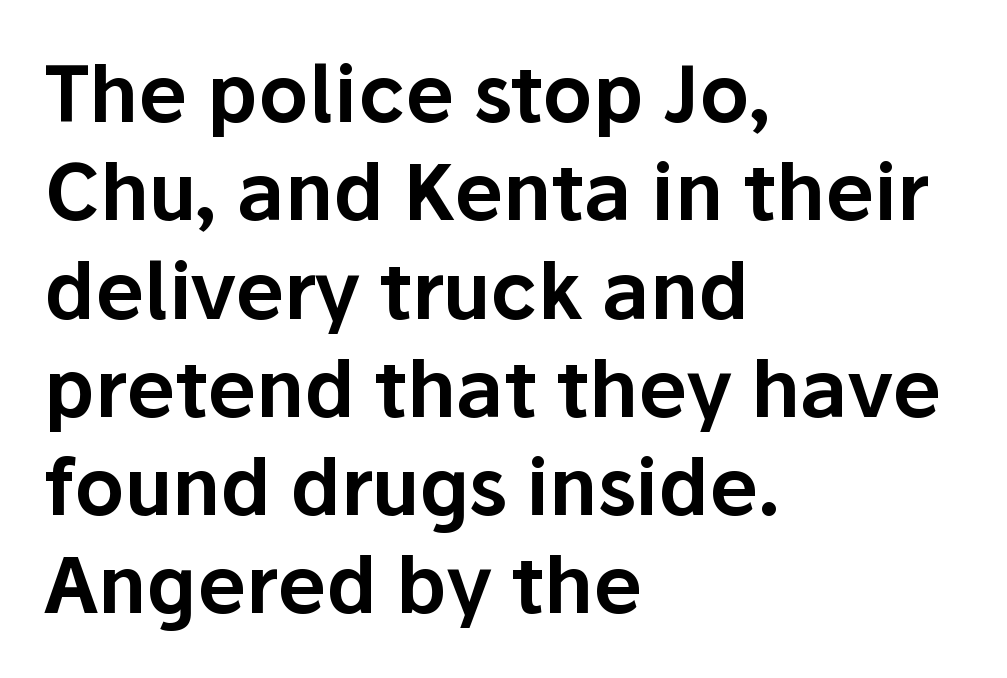
Q: Is the text italic (slanted)? A: No, it is upright.
Q: Is the typeface a serif or a sans-serif typeface? A: Sans-serif.
Q: Is the text underlined? A: No.
Q: How is the paragraph aligned? A: Left-aligned.
Q: Is the spacing between letters normal or unusually wide? A: Normal.
Q: Is the spacing between lines tight, normal or loose? A: Normal.
Q: Width (condensed, normal, or wide)? A: Normal.
Q: Stroke contrast? A: Low.
Q: x-height? A: Medium.
Q: Monospaced? A: No.
